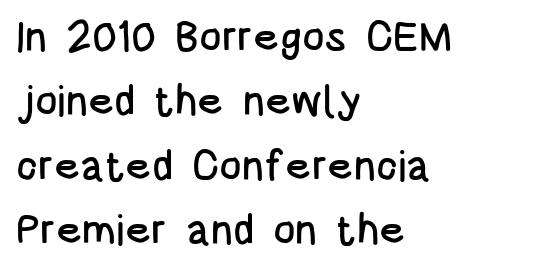
The image shows 42 px condensed sans-serif type, upright; set left-aligned, normal line spacing (1.53x), normal letter spacing, not underlined; low stroke contrast and a large x-height.
